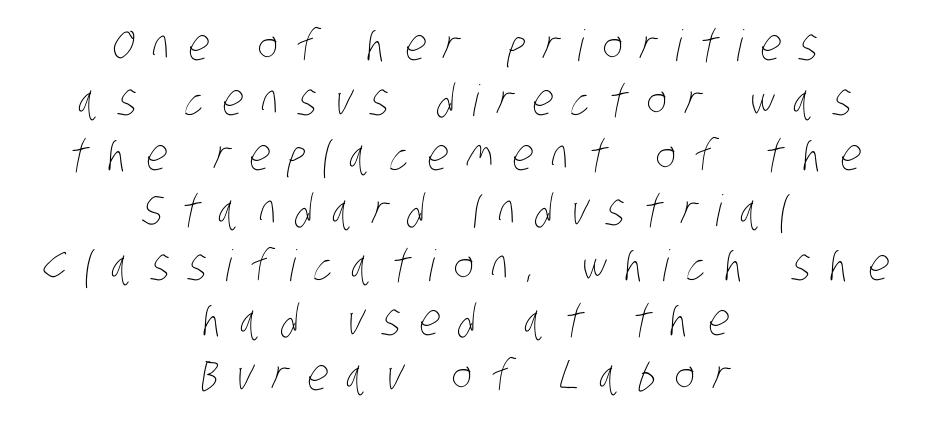
{"bold": "no", "weight": "thin", "width": "condensed", "stroke_contrast": "low", "x_height": "large", "monospaced": "no", "underline": "no", "align": "center", "line_spacing": "normal", "line_spacing_ratio": 1.28, "letter_spacing": "wide", "letter_spacing_em": 0.43, "glyph_px": 43}
